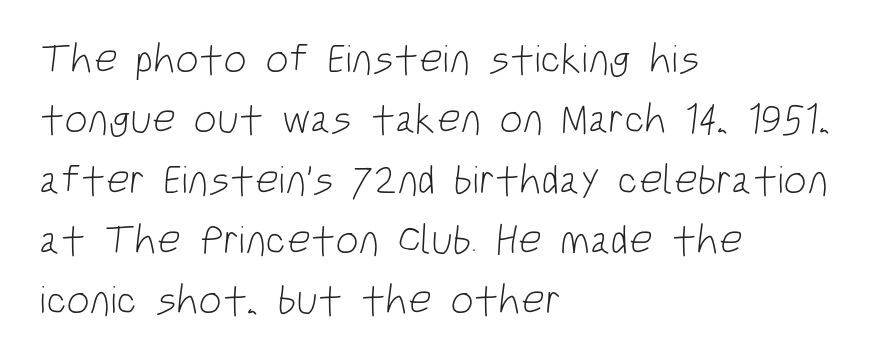
Q: Is the text bold? A: No.
Q: Is the typeface a serif or a sans-serif typeface? A: Sans-serif.
Q: Is the text underlined? A: No.
Q: How is the paragraph aligned? A: Left-aligned.
Q: Is the spacing between letters normal or unusually wide? A: Normal.
Q: Is the spacing between lines tight, normal or loose? A: Normal.
Q: Width (condensed, normal, or wide)? A: Condensed.
Q: Stroke contrast? A: Low.
Q: x-height? A: Large.
Q: Monospaced? A: No.
